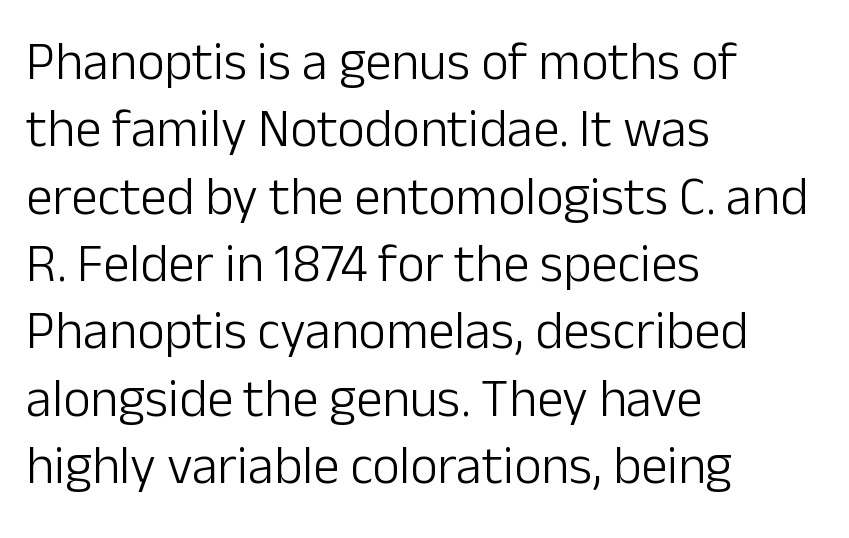
The image shows 53 px light sans-serif type, upright; set left-aligned, normal line spacing (1.27x), normal letter spacing, not underlined; low stroke contrast and a medium x-height.
